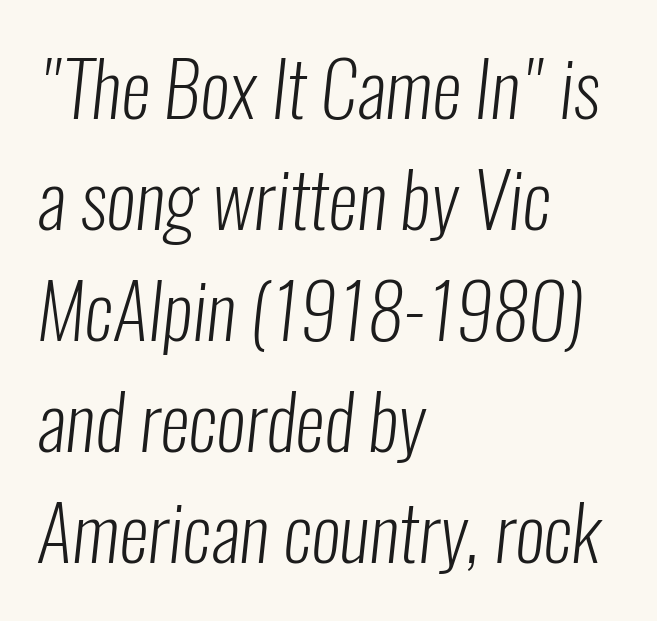
{"serif": "no", "bold": "no", "weight": "light", "width": "condensed", "stroke_contrast": "low", "x_height": "medium", "monospaced": "no", "underline": "no", "align": "left", "line_spacing": "normal", "line_spacing_ratio": 1.48, "letter_spacing": "normal", "letter_spacing_em": 0.0, "glyph_px": 75}
